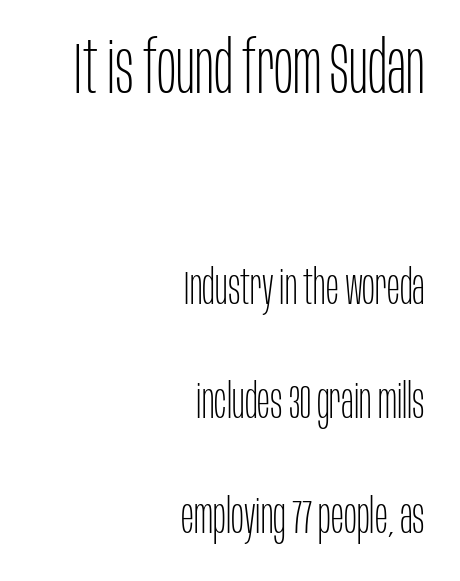
The image shows 72 px thin, condensed sans-serif type, upright; set right-aligned, loose line spacing (2.39x), normal letter spacing, not underlined; the first (top) block is 1.5x larger; low stroke contrast and a large x-height.
